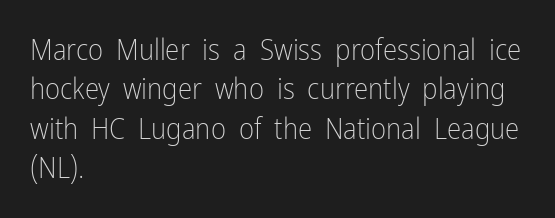
Q: Is the text bold? A: No.
Q: Is the text italic (slanted)? A: No, it is upright.
Q: Is the typeface a serif or a sans-serif typeface? A: Sans-serif.
Q: Is the text underlined? A: No.
Q: How is the paragraph aligned? A: Left-aligned.
Q: Is the spacing between letters normal or unusually wide? A: Normal.
Q: Is the spacing between lines tight, normal or loose? A: Normal.
Q: Width (condensed, normal, or wide)? A: Condensed.
Q: Stroke contrast? A: Low.
Q: x-height? A: Medium.
Q: Monospaced? A: No.
